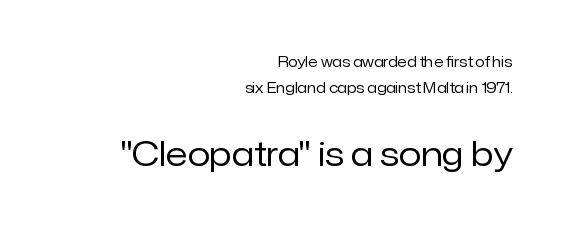
{"serif": "no", "italic": "no", "bold": "no", "weight": "regular", "width": "normal", "stroke_contrast": "low", "x_height": "medium", "monospaced": "no", "underline": "no", "align": "right", "line_spacing_ratio": 1.89, "letter_spacing": "normal", "letter_spacing_em": 0.0, "larger_block": "second", "size_ratio": 2.36, "glyph_px": 33}
